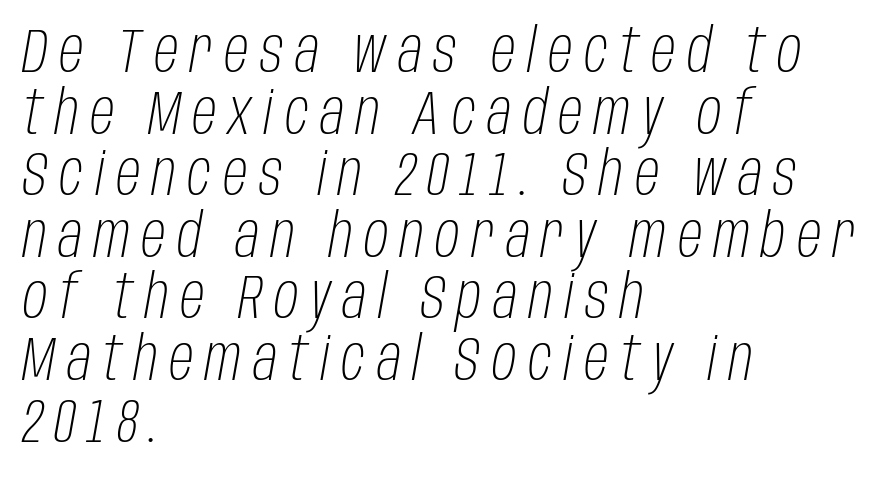
The typesetter chose a ragged-right arrangement here. The axis of the letterforms is tilted away from vertical. Ink coverage per letter is moderate at most. Is this a fixed-width face? No — the glyphs have proportional, varying widths. Letters rest on an invisible, unmarked baseline.
